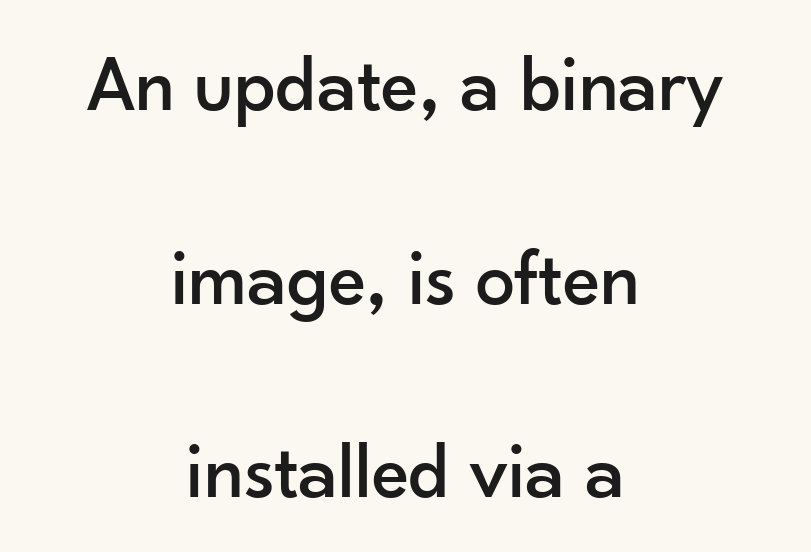
{"serif": "no", "italic": "no", "width": "normal", "stroke_contrast": "low", "x_height": "small", "monospaced": "no", "underline": "no", "align": "center", "line_spacing": "loose", "line_spacing_ratio": 2.45, "letter_spacing": "normal", "letter_spacing_em": 0.0, "glyph_px": 79}
